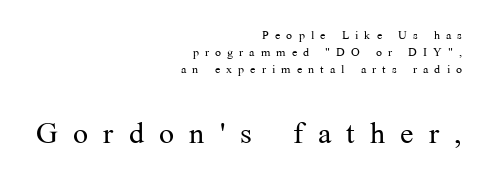
Q: Is the text bold? A: No.
Q: Is the text italic (slanted)? A: No, it is upright.
Q: Is the typeface a serif or a sans-serif typeface? A: Serif.
Q: Is the text underlined? A: No.
Q: How is the paragraph aligned? A: Right-aligned.
Q: Is the spacing between letters normal or unusually wide? A: Unusually wide.
Q: Is the spacing between lines tight, normal or loose? A: Tight.
Q: Which block of text is set in a larger size, the first (top) or the second (bottom)? A: The second (bottom) one.
Q: Width (condensed, normal, or wide)? A: Normal.
Q: Stroke contrast? A: Medium.
Q: x-height? A: Medium.
Q: Monospaced? A: No.
